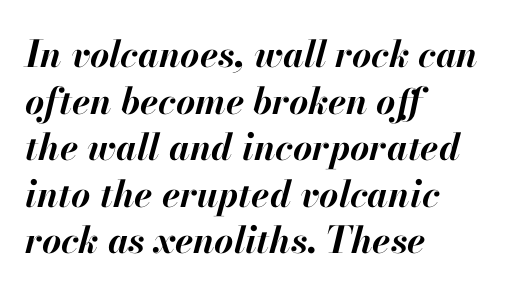
The image shows 37 px bold type, italic (leaning right); set left-aligned, normal line spacing (1.26x), normal letter spacing, not underlined; high stroke contrast and a small x-height.
